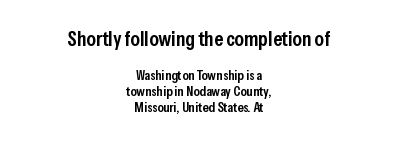
The image shows 21 px text type, upright; set centered, tight line spacing (1.15x), normal letter spacing, not underlined; the first (top) block is 1.5x larger.
